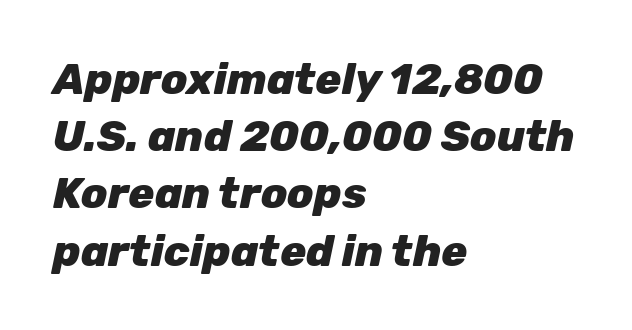
Q: Is the text bold? A: Yes.
Q: Is the text italic (slanted)? A: Yes, it leans right by about 12 degrees.
Q: Is the text underlined? A: No.
Q: How is the paragraph aligned? A: Left-aligned.
Q: Is the spacing between letters normal or unusually wide? A: Normal.
Q: Is the spacing between lines tight, normal or loose? A: Normal.
Q: Width (condensed, normal, or wide)? A: Normal.
Q: Stroke contrast? A: Low.
Q: x-height? A: Medium.
Q: Monospaced? A: No.
